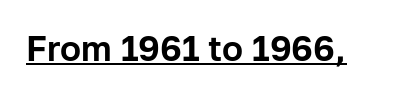
The image shows 35 px sans-serif type, upright; set normal letter spacing, underlined; low stroke contrast and a medium x-height.
